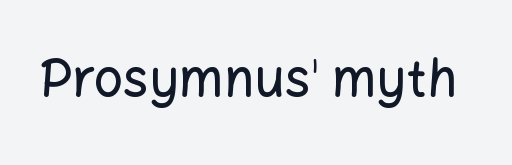
Q: Is the text italic (slanted)? A: No, it is upright.
Q: Is the typeface a serif or a sans-serif typeface? A: Sans-serif.
Q: Is the text underlined? A: No.
Q: Is the spacing between letters normal or unusually wide? A: Normal.
Q: Width (condensed, normal, or wide)? A: Normal.
Q: Stroke contrast? A: Low.
Q: x-height? A: Medium.
Q: Monospaced? A: No.
